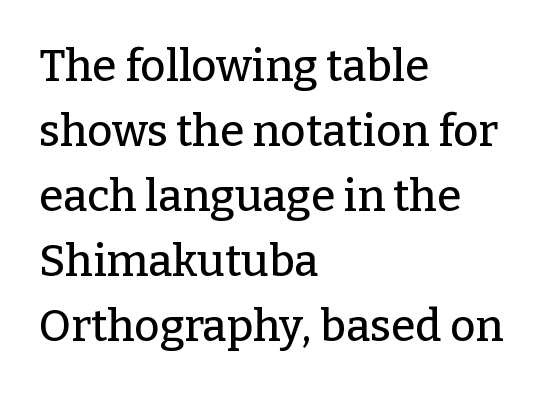
{"serif": "yes", "italic": "no", "width": "normal", "stroke_contrast": "low", "x_height": "medium", "monospaced": "no", "underline": "no", "align": "left", "line_spacing": "normal", "line_spacing_ratio": 1.48, "letter_spacing": "normal", "letter_spacing_em": 0.0, "glyph_px": 44}
